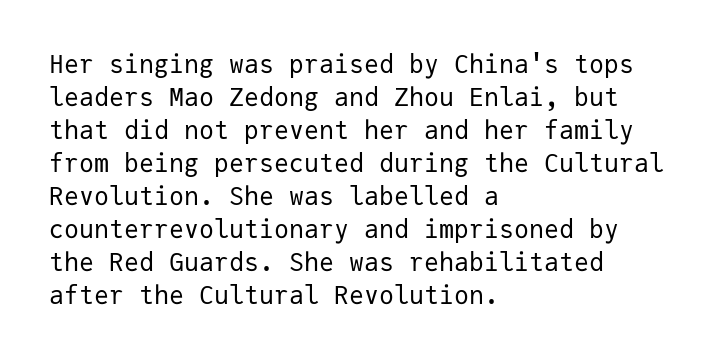
Q: Is the text bold? A: No.
Q: Is the text italic (slanted)? A: No, it is upright.
Q: Is the text underlined? A: No.
Q: How is the paragraph aligned? A: Left-aligned.
Q: Is the spacing between letters normal or unusually wide? A: Normal.
Q: Is the spacing between lines tight, normal or loose? A: Normal.
